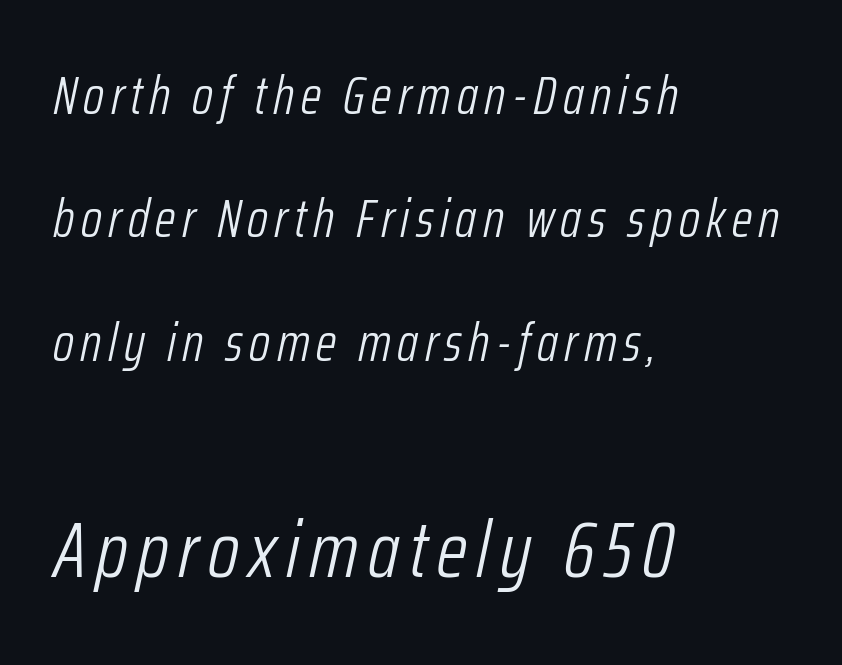
{"italic": "yes", "lean": "right", "slant_degrees": 12, "bold": "no", "weight": "light", "width": "condensed", "stroke_contrast": "low", "x_height": "medium", "monospaced": "no", "underline": "no", "align": "left", "line_spacing": "loose", "line_spacing_ratio": 2.33, "larger_block": "second", "size_ratio": 1.49, "glyph_px": 79}
